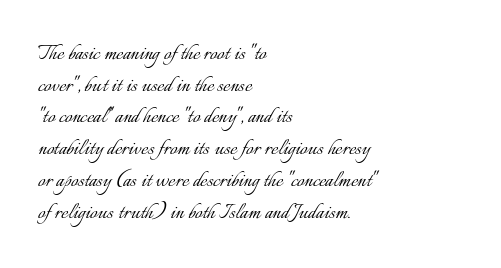
The image shows 26 px text type; set left-aligned, line spacing 1.22x, normal letter spacing, not underlined.
